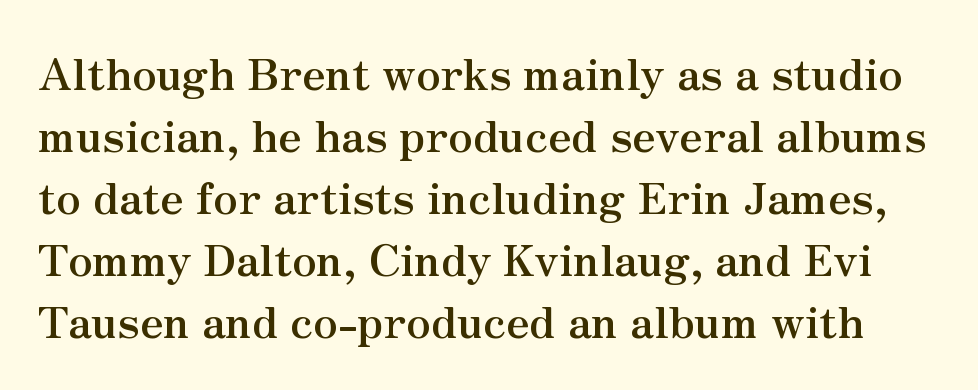
{"serif": "yes", "italic": "no", "bold": "yes", "weight": "semibold", "width": "normal", "stroke_contrast": "medium", "x_height": "small", "monospaced": "no", "underline": "no", "line_spacing": "normal", "line_spacing_ratio": 1.41, "letter_spacing": "normal", "letter_spacing_em": 0.0, "glyph_px": 44}
